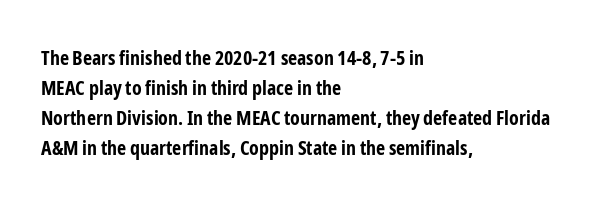
The image shows 20 px bold type, upright; set left-aligned, normal line spacing (1.5x), normal letter spacing, not underlined.
